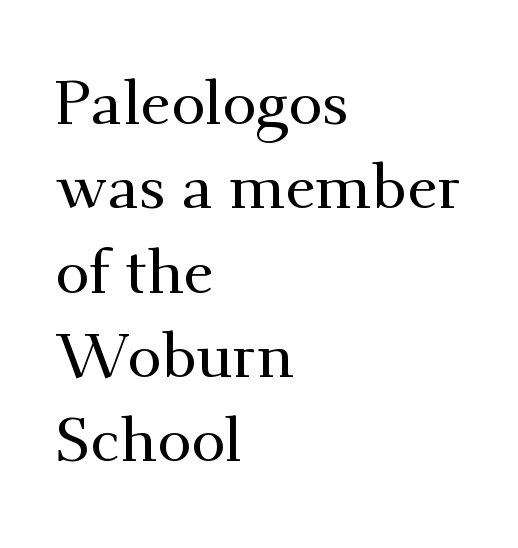
Q: Is the text italic (slanted)? A: No, it is upright.
Q: Is the typeface a serif or a sans-serif typeface? A: Serif.
Q: Is the text underlined? A: No.
Q: How is the paragraph aligned? A: Left-aligned.
Q: Is the spacing between letters normal or unusually wide? A: Normal.
Q: Is the spacing between lines tight, normal or loose? A: Normal.
Q: Width (condensed, normal, or wide)? A: Normal.
Q: Stroke contrast? A: Medium.
Q: x-height? A: Small.
Q: Monospaced? A: No.
